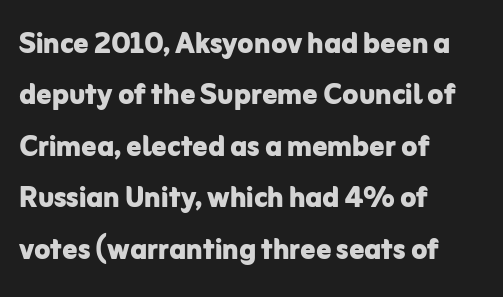
The paragraph shown leans on its left margin. Are there feet on the stems? There aren't — it's a sans. A typesetter would mark this as roman, not italic. Does the leading feel generous? No, just average. The letterforms sit shoulder to shoulder at normal distance. These lines are rendered in a variable-pitch font.
